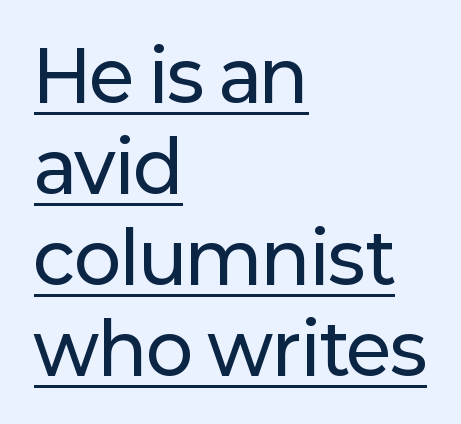
Q: Is the text italic (slanted)? A: No, it is upright.
Q: Is the typeface a serif or a sans-serif typeface? A: Sans-serif.
Q: Is the text underlined? A: Yes.
Q: How is the paragraph aligned? A: Left-aligned.
Q: Is the spacing between letters normal or unusually wide? A: Normal.
Q: Is the spacing between lines tight, normal or loose? A: Normal.
Q: Width (condensed, normal, or wide)? A: Normal.
Q: Stroke contrast? A: Low.
Q: x-height? A: Medium.
Q: Monospaced? A: No.
